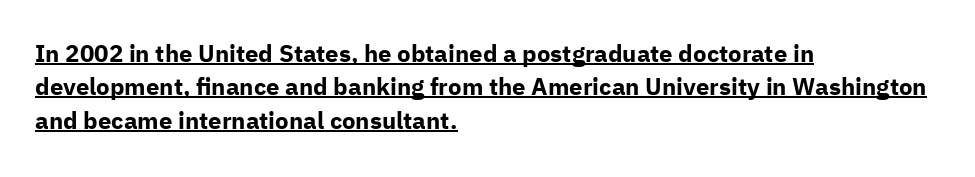
Q: Is the text bold? A: Yes.
Q: Is the text italic (slanted)? A: No, it is upright.
Q: Is the text underlined? A: Yes.
Q: How is the paragraph aligned? A: Left-aligned.
Q: Is the spacing between letters normal or unusually wide? A: Normal.
Q: Is the spacing between lines tight, normal or loose? A: Normal.
